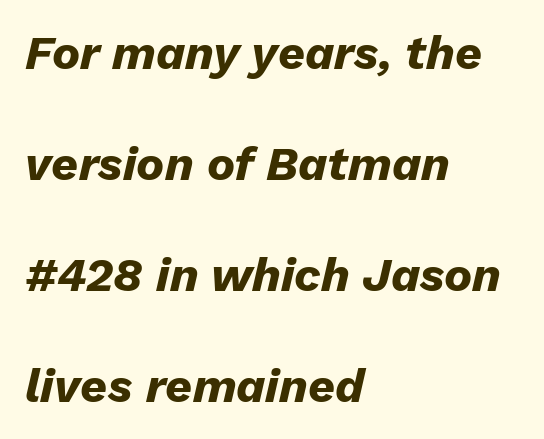
Q: Is the text bold? A: Yes.
Q: Is the text italic (slanted)? A: Yes, it leans right by about 13 degrees.
Q: Is the text underlined? A: No.
Q: How is the paragraph aligned? A: Left-aligned.
Q: Is the spacing between letters normal or unusually wide? A: Normal.
Q: Is the spacing between lines tight, normal or loose? A: Loose.
Q: Width (condensed, normal, or wide)? A: Normal.
Q: Stroke contrast? A: Low.
Q: x-height? A: Medium.
Q: Monospaced? A: No.
